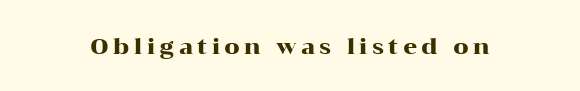
{"italic": "no", "underline": "no", "letter_spacing": "wide", "letter_spacing_em": 0.2, "glyph_px": 22}
